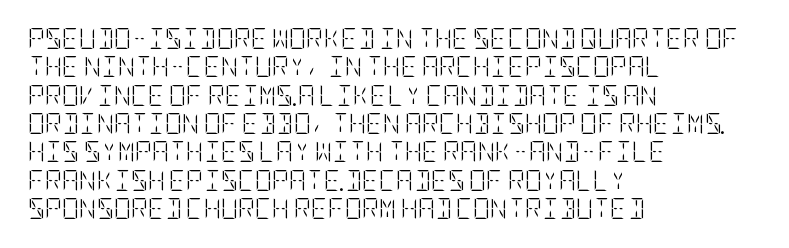
Q: Is the text bold? A: No.
Q: Is the text italic (slanted)? A: No, it is upright.
Q: Is the text underlined? A: No.
Q: How is the paragraph aligned? A: Left-aligned.
Q: Is the spacing between letters normal or unusually wide? A: Normal.
Q: Is the spacing between lines tight, normal or loose? A: Normal.
